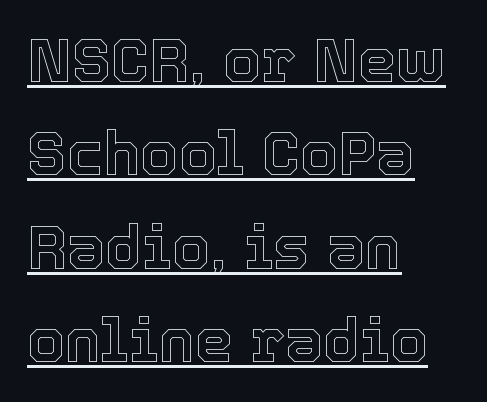
{"italic": "no", "width": "normal", "x_height": "medium", "monospaced": "no", "underline": "yes", "align": "left", "line_spacing": "normal", "line_spacing_ratio": 1.53, "letter_spacing": "normal", "letter_spacing_em": 0.0, "glyph_px": 61}
